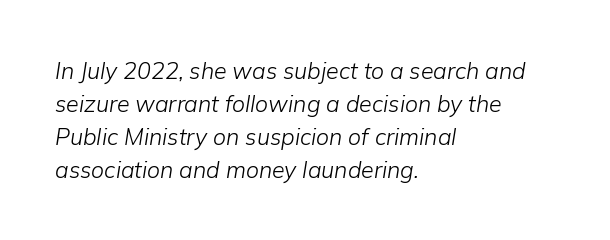
Q: Is the text bold? A: No.
Q: Is the text italic (slanted)? A: Yes, it leans right by about 9 degrees.
Q: Is the text underlined? A: No.
Q: How is the paragraph aligned? A: Left-aligned.
Q: Is the spacing between letters normal or unusually wide? A: Normal.
Q: Is the spacing between lines tight, normal or loose? A: Normal.
